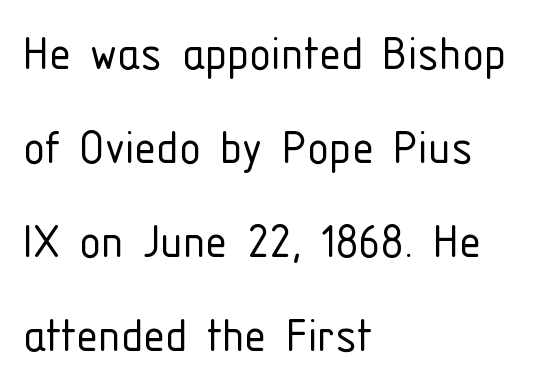
A typesetter would call this proportional, since set widths differ per character. Letters rest on an invisible, unmarked baseline. These lines were composed using upright roman letters. The characters are drawn with everyday or finer stroke widths. Characters follow at the spacing the type designer built in.
